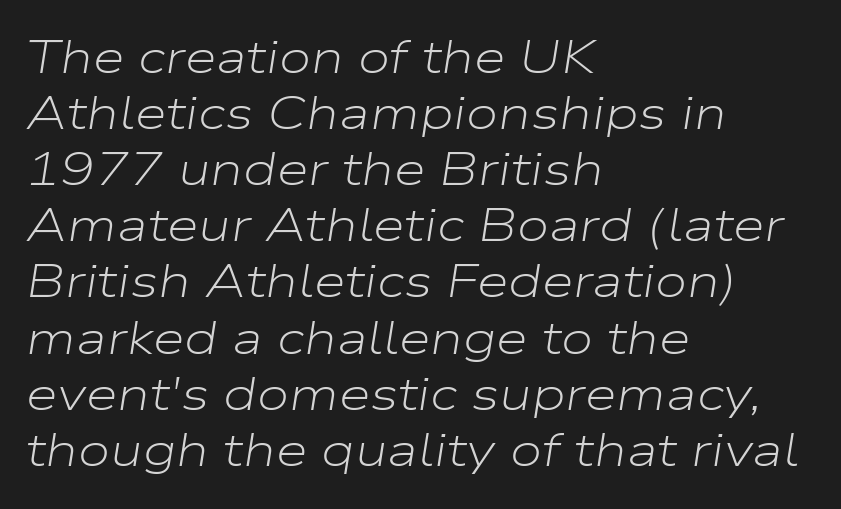
Compared with a centered layout, this one pins lines to the left instead. Character widths vary here, with narrow letters taking less room than wide ones. Slanted lettering throughout. Only glyphs here, with clear space below each row. Between one letter and the next there's only the usual sliver of space.
